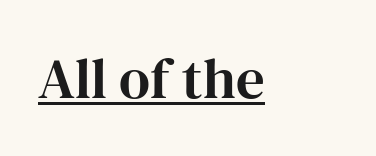
{"serif": "yes", "italic": "no", "width": "normal", "stroke_contrast": "high", "x_height": "medium", "monospaced": "no", "underline": "yes", "letter_spacing": "normal", "letter_spacing_em": 0.0, "glyph_px": 57}
